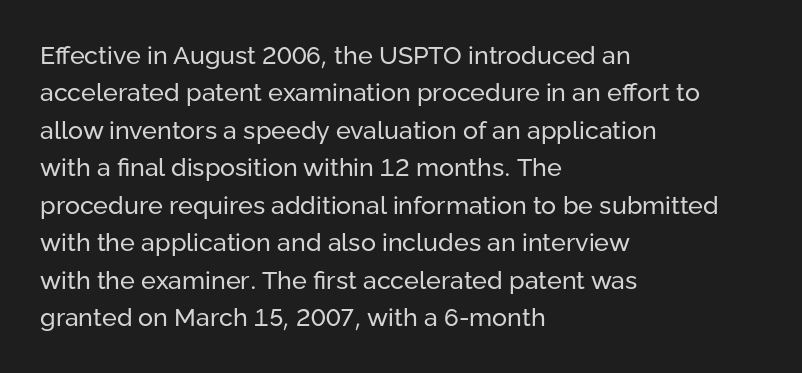
Q: Is the text bold? A: No.
Q: Is the text italic (slanted)? A: No, it is upright.
Q: Is the text underlined? A: No.
Q: How is the paragraph aligned? A: Left-aligned.
Q: Is the spacing between letters normal or unusually wide? A: Normal.
Q: Is the spacing between lines tight, normal or loose? A: Normal.
